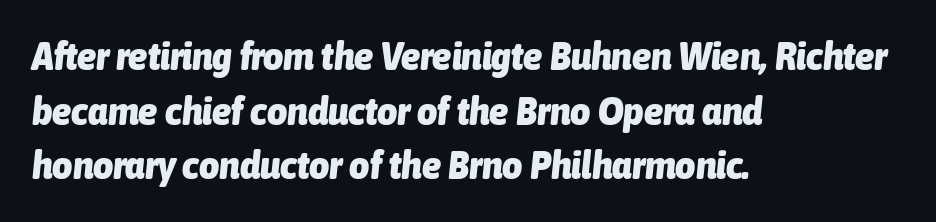
{"italic": "yes", "lean": "right", "slant_degrees": 6, "bold": "yes", "weight": "heavy", "width": "condensed", "stroke_contrast": "low", "x_height": "medium", "monospaced": "no", "underline": "no", "align": "left", "line_spacing": "normal", "line_spacing_ratio": 1.4, "letter_spacing": "normal", "letter_spacing_em": 0.0, "glyph_px": 39}
